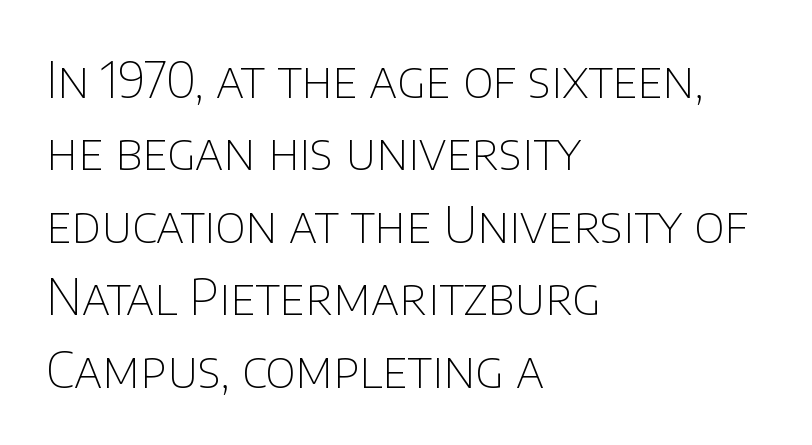
The image shows 50 px thin sans-serif type, upright; set left-aligned, normal line spacing (1.45x), normal letter spacing, not underlined; low stroke contrast and a large x-height.
